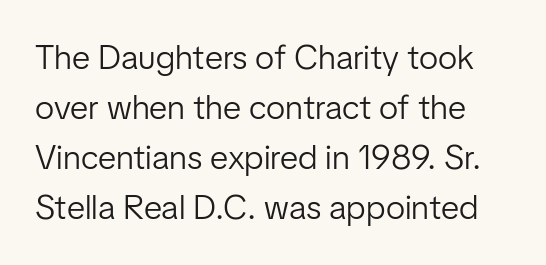
{"serif": "no", "italic": "no", "bold": "no", "weight": "light", "width": "normal", "stroke_contrast": "low", "x_height": "medium", "monospaced": "no", "underline": "no", "line_spacing": "normal", "line_spacing_ratio": 1.47, "letter_spacing": "normal", "letter_spacing_em": 0.0, "glyph_px": 34}
